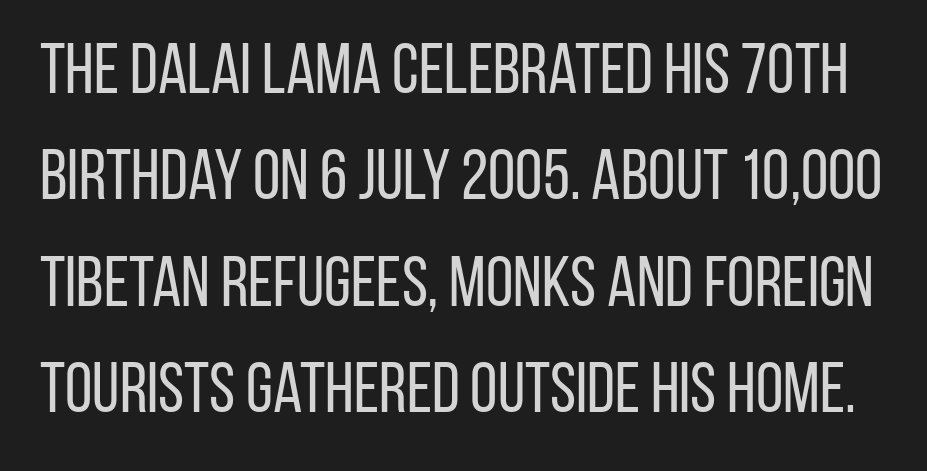
Vertically, the passage feels balanced, rows spaced as you'd expect. The typeface has the unassuming heft of standard copy or less. The font family rendered here belongs to the sans-serif group. Ordinary non-slanted type is in use.
